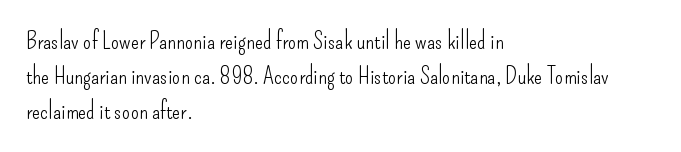
{"italic": "no", "bold": "no", "underline": "no", "align": "left", "line_spacing": "normal", "line_spacing_ratio": 1.45, "letter_spacing": "normal", "letter_spacing_em": 0.0, "glyph_px": 24}
